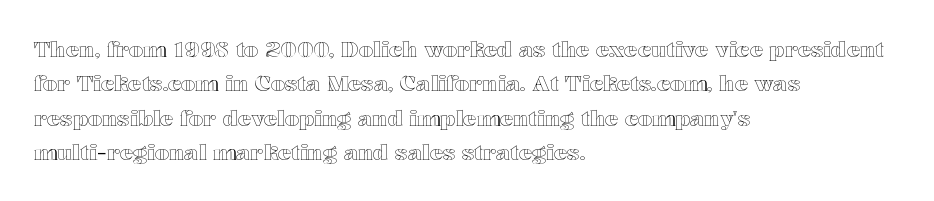
Teacher's note: observe the even left margin — that is flush-left alignment. The passage shown has conventional tracking throughout. It's the straight-up-and-down kind of type. The block of text has a typical density, with ordinary space between rows. The area under the type is left untouched.
